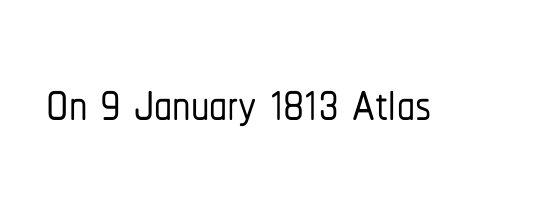
The image shows 72 px condensed sans-serif type, upright; set normal letter spacing, not underlined; low stroke contrast and a medium x-height.
